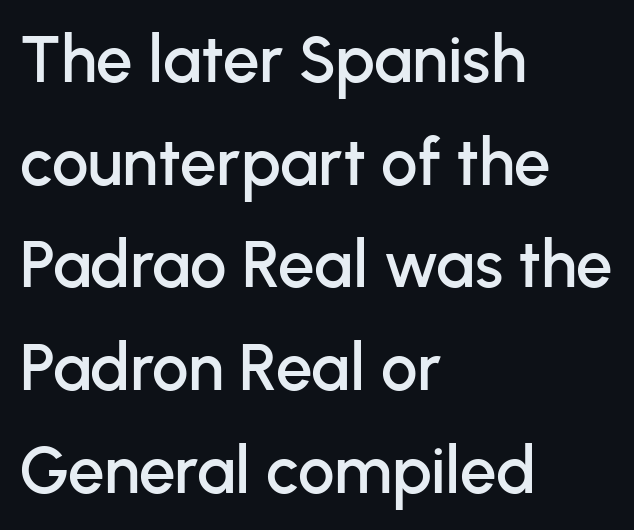
Is the letter spacing exaggerated? No — it looks like the ordinary default. This sample is left-justified, so line endings fall wherever the words run out. Has an underline been added? It has not. Looks like regular typesetting: each glyph gets only the width it needs. Posture: vertical. Vertically, the passage feels balanced, rows spaced as you'd expect.
